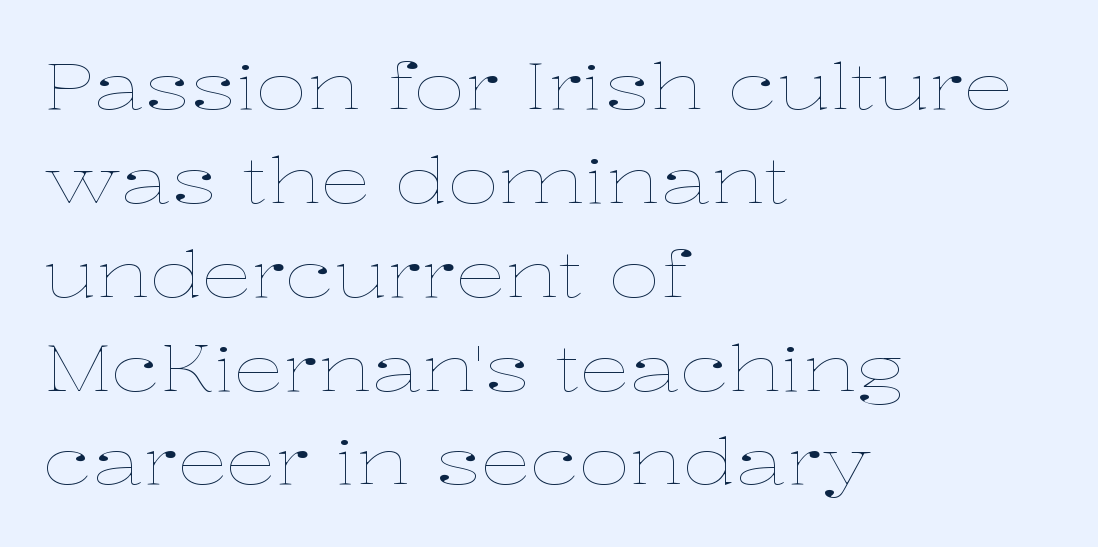
This rendering uses left alignment, leaving the right contour irregular. The axis of the letterforms is exactly vertical. Is this a fixed-width face? No — the glyphs have proportional, varying widths. This sample keeps an unexceptional amount of space between lines. Compared with a typical body face, this is equally light or lighter still.
